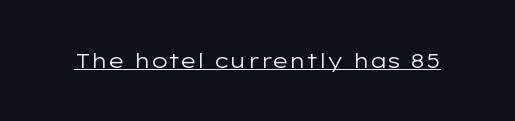
{"italic": "no", "bold": "no", "underline": "yes", "letter_spacing": "normal", "letter_spacing_em": 0.0, "glyph_px": 21}
